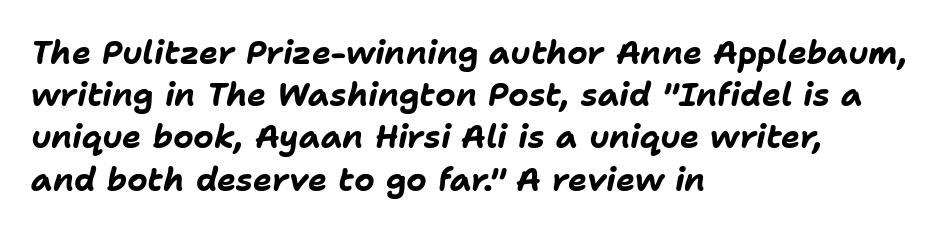
The image shows 32 px bold type, italic (leaning right); set left-aligned, normal line spacing (1.32x), normal letter spacing, not underlined; low stroke contrast and a medium x-height.
